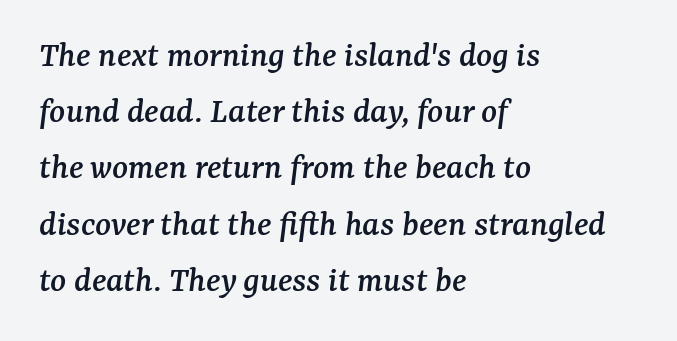
{"serif": "yes", "italic": "yes", "lean": "right", "slant_degrees": 7, "width": "normal", "stroke_contrast": "medium", "x_height": "medium", "monospaced": "no", "underline": "no", "align": "left", "line_spacing": "normal", "line_spacing_ratio": 1.52, "letter_spacing": "normal", "letter_spacing_em": 0.0, "glyph_px": 37}
